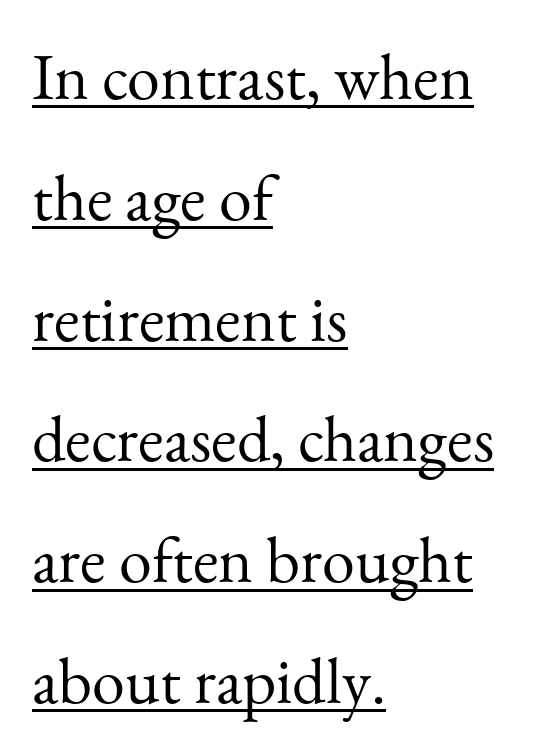
The image shows 66 px light serif type, upright; set left-aligned, line spacing 1.83x, normal letter spacing, underlined; medium stroke contrast and a small x-height.
